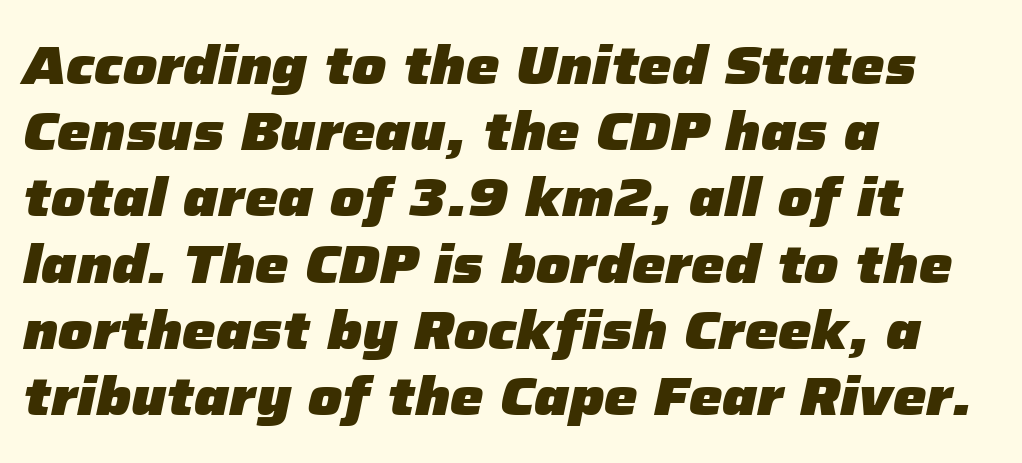
Is this a fixed-width face? No — the glyphs have proportional, varying widths. A dark, heavy texture on the line: the type is bold. Quick note: italic. The rendering keeps characters at their native spacing. The rows are spaced the way most documents space them.
